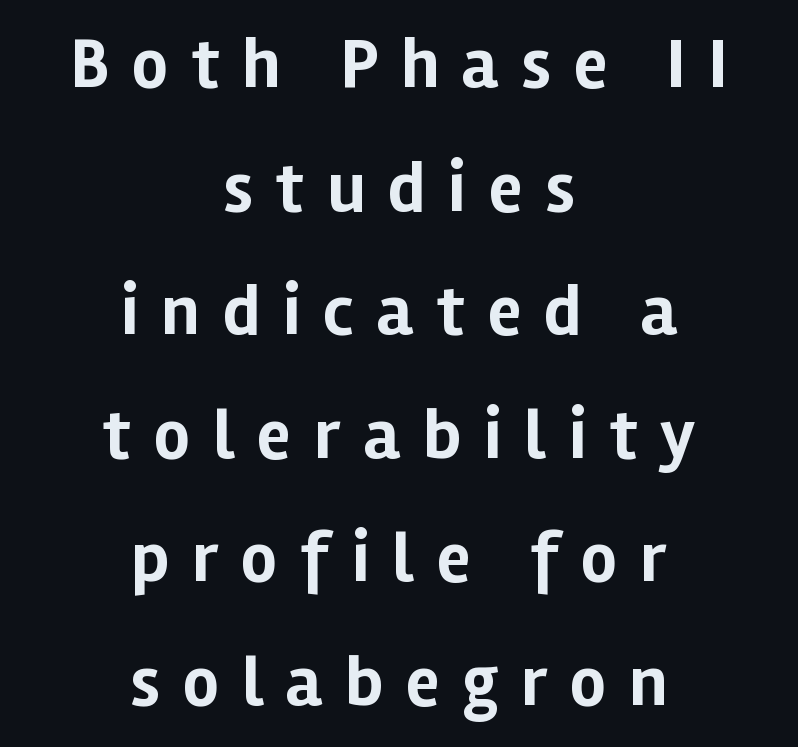
{"serif": "no", "italic": "no", "bold": "yes", "weight": "bold", "width": "normal", "stroke_contrast": "low", "x_height": "medium", "monospaced": "no", "underline": "no", "align": "center", "line_spacing_ratio": 1.74, "letter_spacing": "wide", "letter_spacing_em": 0.32, "glyph_px": 71}
